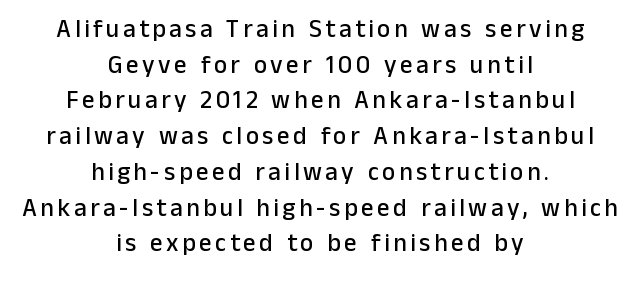
Reading down the column, the eye jumps a familiar distance to each next line. Type without underlining. The lettering stays uniformly vertical, giving the passage a roman look. The compositor balanced each line on the midline.
